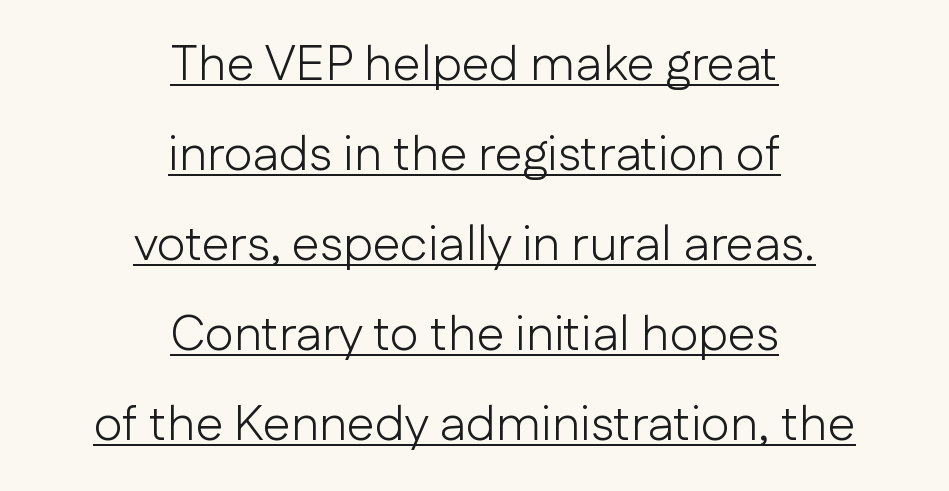
Q: Is the text bold? A: No.
Q: Is the text italic (slanted)? A: No, it is upright.
Q: Is the typeface a serif or a sans-serif typeface? A: Sans-serif.
Q: Is the text underlined? A: Yes.
Q: How is the paragraph aligned? A: Centered.
Q: Is the spacing between letters normal or unusually wide? A: Normal.
Q: Width (condensed, normal, or wide)? A: Normal.
Q: Stroke contrast? A: Low.
Q: x-height? A: Medium.
Q: Monospaced? A: No.
